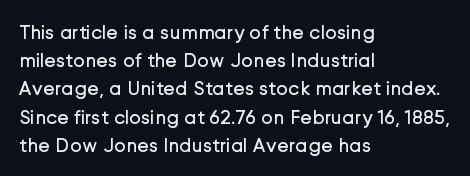
{"italic": "no", "bold": "no", "underline": "no", "align": "left", "line_spacing": "normal", "line_spacing_ratio": 1.41, "letter_spacing": "normal", "letter_spacing_em": 0.0, "glyph_px": 20}
